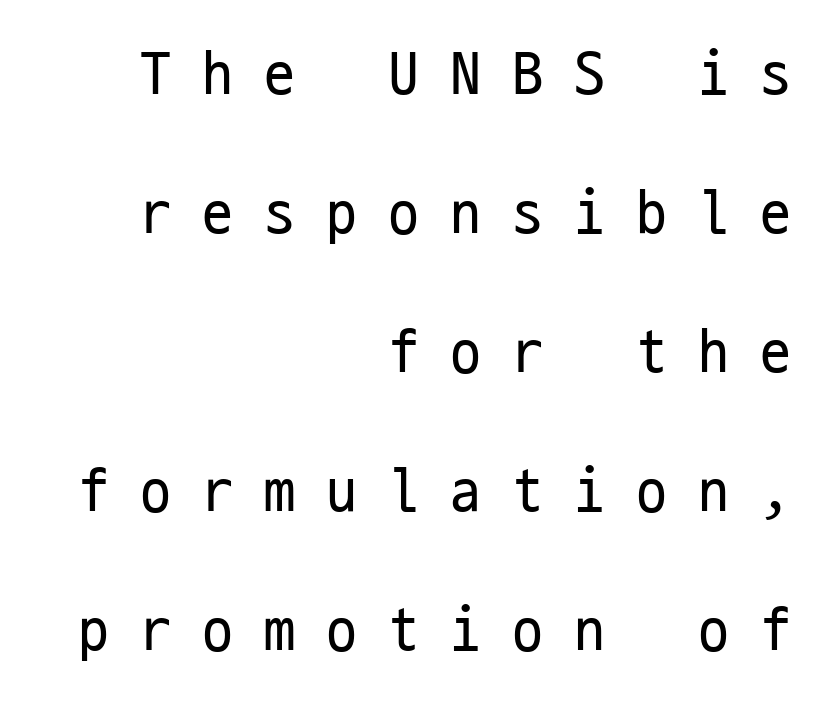
Q: Is the text bold? A: No.
Q: Is the text italic (slanted)? A: No, it is upright.
Q: Is the typeface a serif or a sans-serif typeface? A: Sans-serif.
Q: Is the text underlined? A: No.
Q: How is the paragraph aligned? A: Right-aligned.
Q: Is the spacing between letters normal or unusually wide? A: Unusually wide.
Q: Is the spacing between lines tight, normal or loose? A: Loose.
Q: Width (condensed, normal, or wide)? A: Condensed.
Q: Stroke contrast? A: Low.
Q: x-height? A: Medium.
Q: Monospaced? A: Yes.
